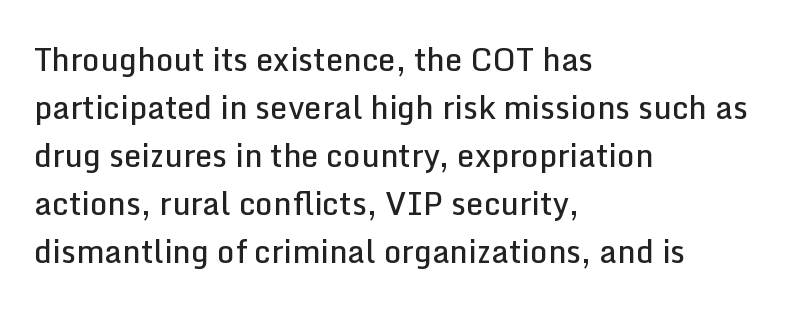
Q: Is the text bold? A: Semi-bold.
Q: Is the text italic (slanted)? A: No, it is upright.
Q: Is the typeface a serif or a sans-serif typeface? A: Sans-serif.
Q: Is the text underlined? A: No.
Q: How is the paragraph aligned? A: Left-aligned.
Q: Is the spacing between letters normal or unusually wide? A: Normal.
Q: Is the spacing between lines tight, normal or loose? A: Normal.
Q: Width (condensed, normal, or wide)? A: Normal.
Q: Stroke contrast? A: Low.
Q: x-height? A: Medium.
Q: Monospaced? A: No.
